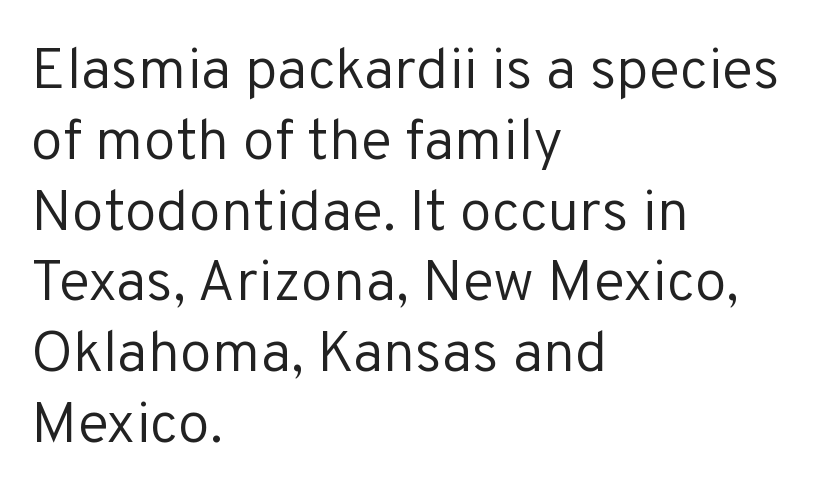
The image shows 58 px regular-weight sans-serif type, upright; set left-aligned, line spacing 1.22x, normal letter spacing, not underlined; low stroke contrast and a medium x-height.
